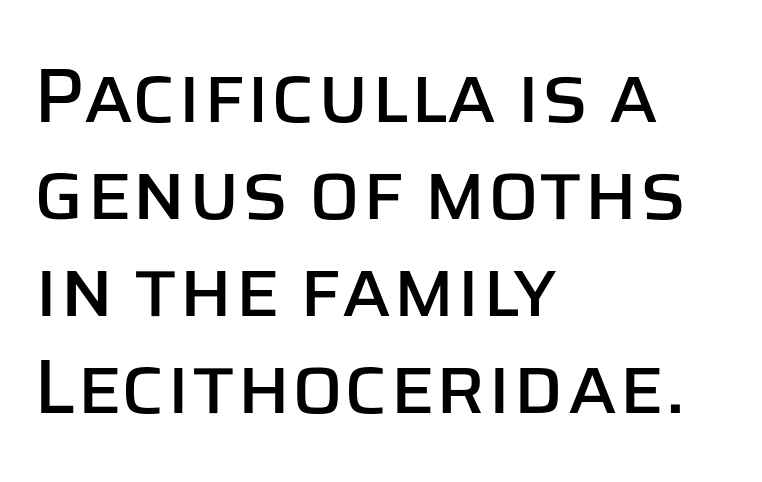
The image shows 77 px sans-serif type, upright; set left-aligned, normal line spacing (1.26x), normal letter spacing, not underlined; low stroke contrast and a large x-height.
